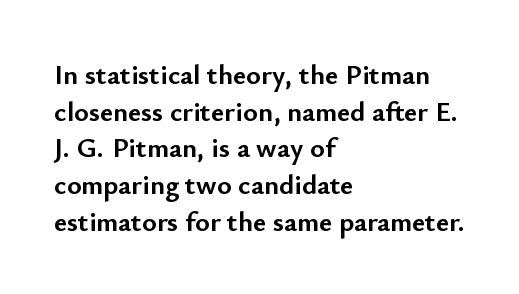
Does extra space separate the letters? No, they use regular spacing. Line spacing here is normal. The letters are bold, with thick, heavy strokes. Rendered with straight, roman letterforms.
